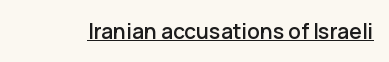
Q: Is the text italic (slanted)? A: No, it is upright.
Q: Is the text underlined? A: Yes.
Q: Is the spacing between letters normal or unusually wide? A: Normal.
